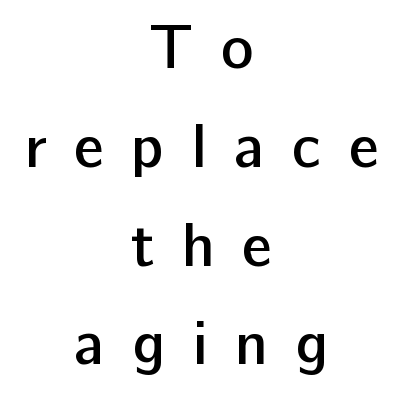
Unlike italic type, these characters show no tilt at all. Spacing verdict: proportional, widths tailored to each character. The leading is moderate, giving the passage an even texture. Spacing between characters has been opened up far beyond the box default. The foot of each line stays bare and open. Short and long lines alike share a common midpoint.
